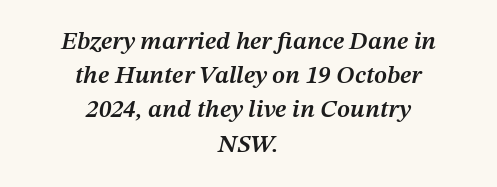
Each row of text sits above clean, open space. Line starts and ends both wander, symmetrically. The passage shown is semibold, sitting just below true bold. Tracking here is standard; glyphs follow each other at the usual distance.
